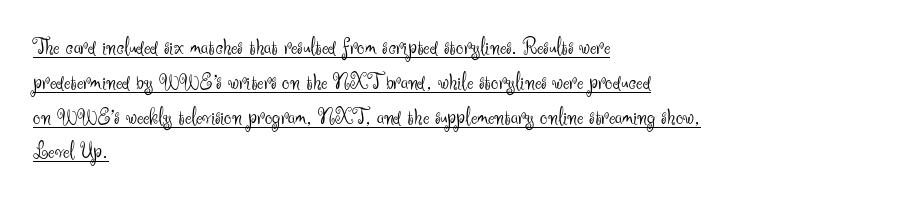
The image shows 24 px text type, upright; set left-aligned, normal line spacing (1.45x), normal letter spacing, underlined.
